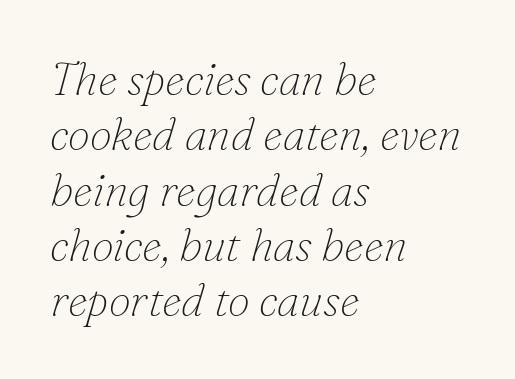
{"serif": "yes", "italic": "yes", "lean": "right", "slant_degrees": 16, "bold": "no", "weight": "thin", "width": "normal", "stroke_contrast": "low", "x_height": "small", "monospaced": "no", "underline": "no", "align": "left", "line_spacing_ratio": 1.23, "letter_spacing": "normal", "letter_spacing_em": 0.0, "glyph_px": 45}
